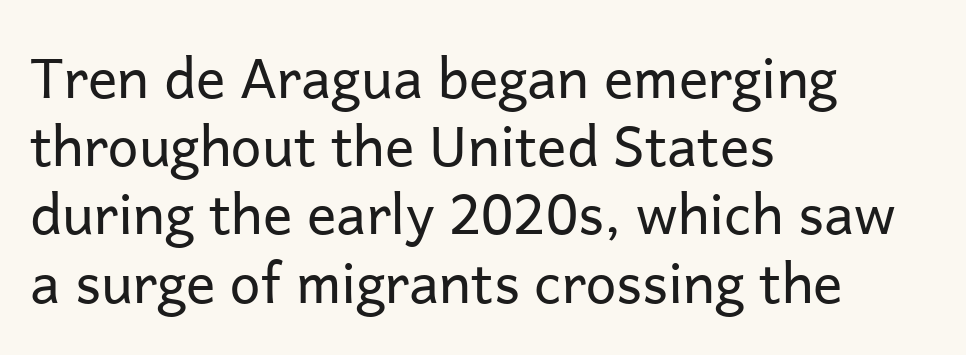
{"serif": "no", "italic": "no", "bold": "no", "weight": "regular", "width": "normal", "stroke_contrast": "low", "x_height": "medium", "monospaced": "no", "underline": "no", "align": "left", "line_spacing_ratio": 1.24, "letter_spacing": "normal", "letter_spacing_em": 0.0, "glyph_px": 55}
